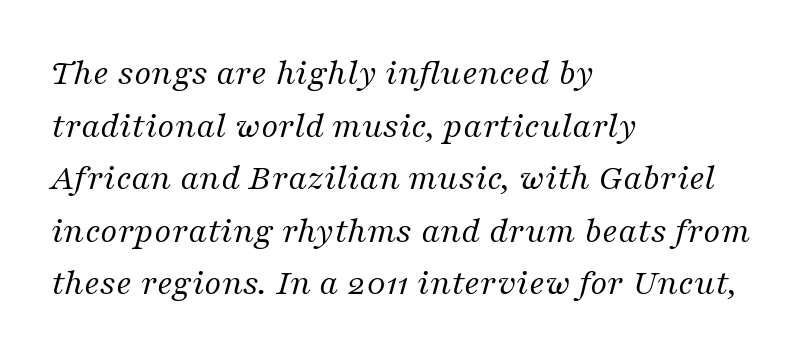
{"serif": "yes", "italic": "yes", "lean": "right", "slant_degrees": 16, "bold": "no", "weight": "regular", "width": "normal", "stroke_contrast": "medium", "x_height": "medium", "monospaced": "no", "underline": "no", "align": "left", "line_spacing": "normal", "line_spacing_ratio": 1.42, "letter_spacing": "normal", "letter_spacing_em": 0.0, "glyph_px": 37}
